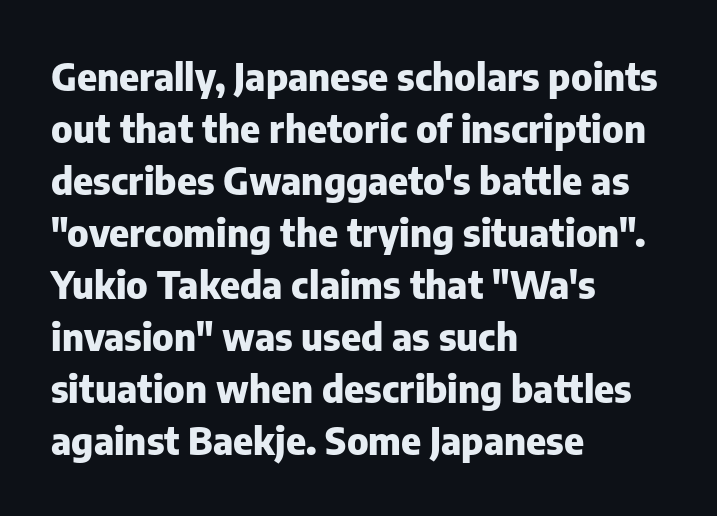
The image shows 38 px heavy sans-serif type, upright; set left-aligned, normal line spacing (1.37x), normal letter spacing, not underlined; low stroke contrast and a medium x-height.
